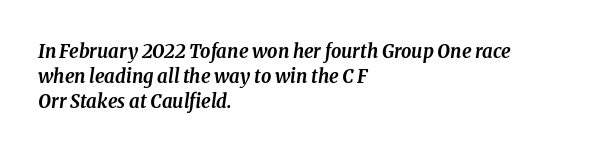
Q: Is the text bold? A: Yes.
Q: Is the text italic (slanted)? A: Yes, it leans right by about 8 degrees.
Q: Is the text underlined? A: No.
Q: How is the paragraph aligned? A: Left-aligned.
Q: Is the spacing between letters normal or unusually wide? A: Normal.
Q: Is the spacing between lines tight, normal or loose? A: Normal.
